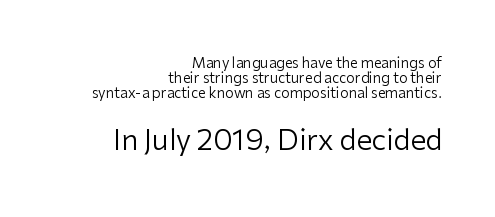
Q: Is the text bold? A: No.
Q: Is the text italic (slanted)? A: No, it is upright.
Q: Is the typeface a serif or a sans-serif typeface? A: Sans-serif.
Q: Is the text underlined? A: No.
Q: How is the paragraph aligned? A: Right-aligned.
Q: Is the spacing between letters normal or unusually wide? A: Normal.
Q: Is the spacing between lines tight, normal or loose? A: Tight.
Q: Which block of text is set in a larger size, the first (top) or the second (bottom)? A: The second (bottom) one.
Q: Width (condensed, normal, or wide)? A: Normal.
Q: Stroke contrast? A: Low.
Q: x-height? A: Medium.
Q: Monospaced? A: No.
